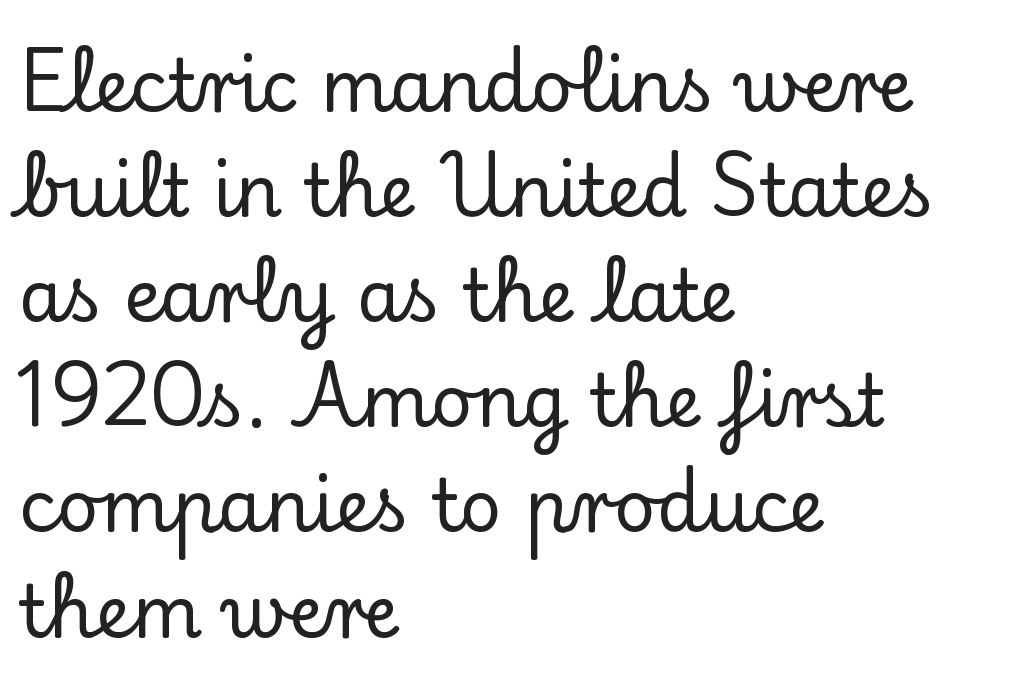
{"serif": "yes", "italic": "no", "width": "normal", "stroke_contrast": "low", "x_height": "small", "monospaced": "no", "underline": "no", "align": "left", "line_spacing": "normal", "line_spacing_ratio": 1.46, "letter_spacing": "normal", "letter_spacing_em": 0.0, "glyph_px": 72}
